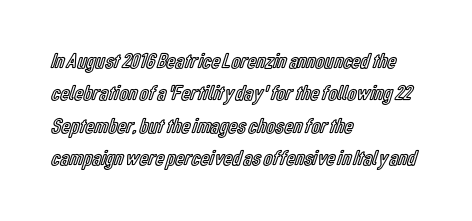
The image shows 22 px text type; set left-aligned, normal line spacing (1.47x), normal letter spacing, not underlined.
